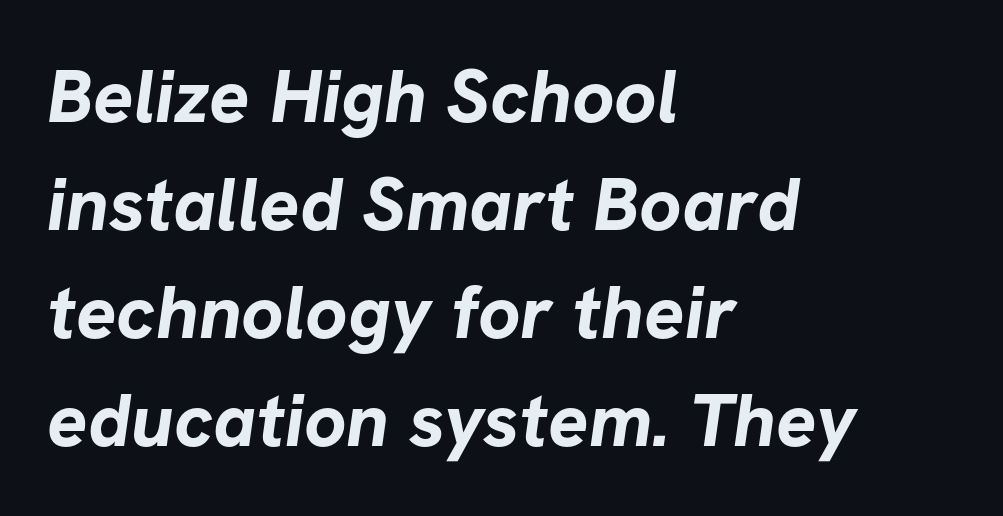
The image shows 75 px bold sans-serif type; set left-aligned, normal line spacing (1.44x), normal letter spacing, not underlined; low stroke contrast and a medium x-height.
